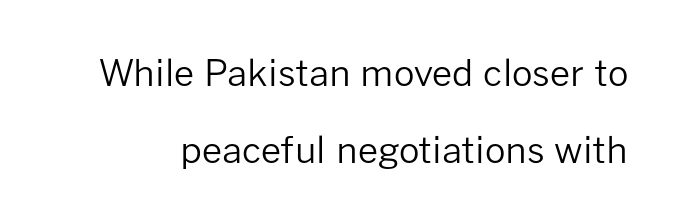
Vertical strokes here are truly vertical. The space between consecutive lines is lavish. This is not heavy type; no bold has been used. Letterform terminals end flat and unadorned throughout the passage. Nothing unusual about the tracking: characters are spaced as the font intends.
